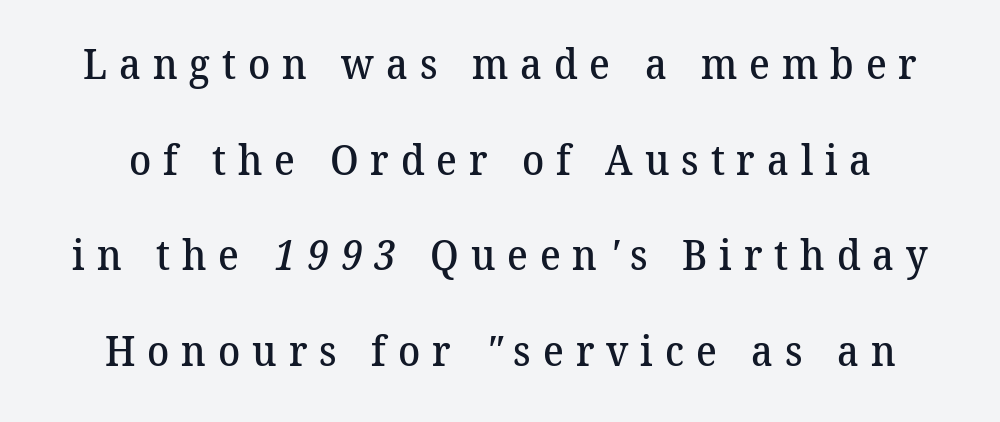
{"serif": "yes", "bold": "semi", "weight": "semibold", "width": "normal", "stroke_contrast": "medium", "x_height": "medium", "monospaced": "no", "underline": "no", "line_spacing": "loose", "line_spacing_ratio": 2.33, "letter_spacing": "wide", "letter_spacing_em": 0.29, "glyph_px": 41}
